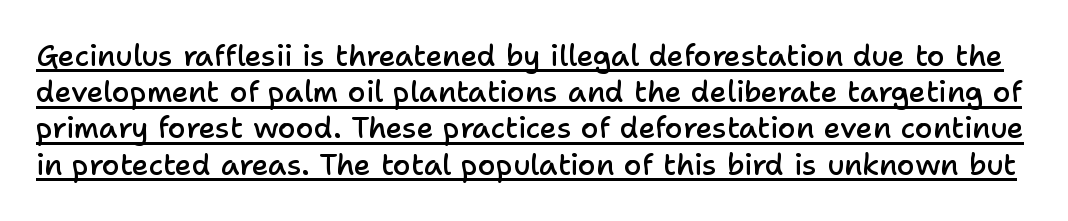
Q: Is the text bold? A: Semi-bold.
Q: Is the text italic (slanted)? A: No, it is upright.
Q: Is the typeface a serif or a sans-serif typeface? A: Sans-serif.
Q: Is the text underlined? A: Yes.
Q: Is the spacing between letters normal or unusually wide? A: Normal.
Q: Is the spacing between lines tight, normal or loose? A: Normal.
Q: Width (condensed, normal, or wide)? A: Normal.
Q: Stroke contrast? A: Low.
Q: x-height? A: Medium.
Q: Monospaced? A: No.
